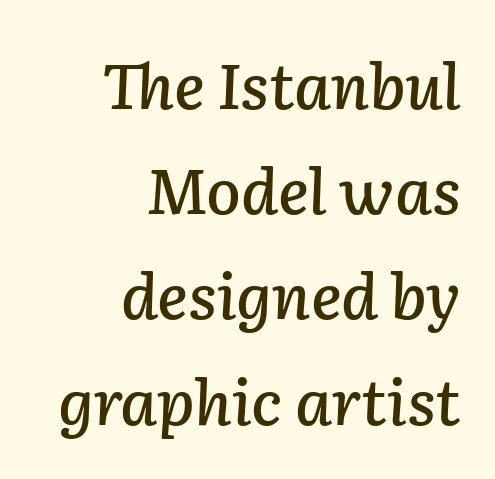
This sample is right-justified, so line beginnings fall wherever the words allow. Lines of text with bare space underneath. Regarding leading, the lines here are spaced in the standard way. A typesetter would mark this as italic.
